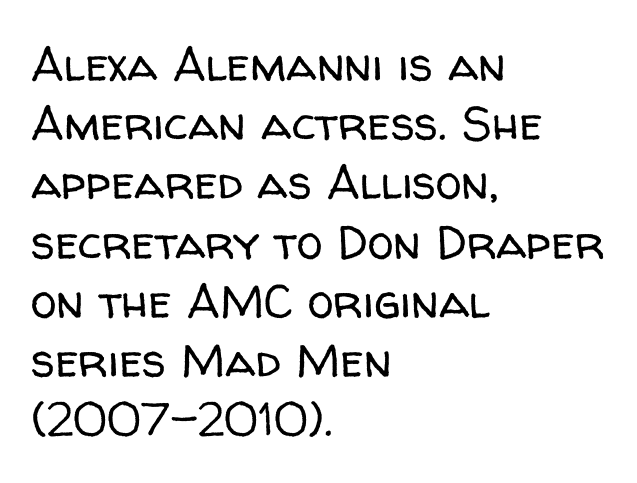
Q: Is the text bold? A: No.
Q: Is the text italic (slanted)? A: No, it is upright.
Q: Is the typeface a serif or a sans-serif typeface? A: Sans-serif.
Q: Is the text underlined? A: No.
Q: How is the paragraph aligned? A: Left-aligned.
Q: Is the spacing between letters normal or unusually wide? A: Normal.
Q: Is the spacing between lines tight, normal or loose? A: Normal.
Q: Width (condensed, normal, or wide)? A: Normal.
Q: Stroke contrast? A: Low.
Q: x-height? A: Medium.
Q: Monospaced? A: No.
